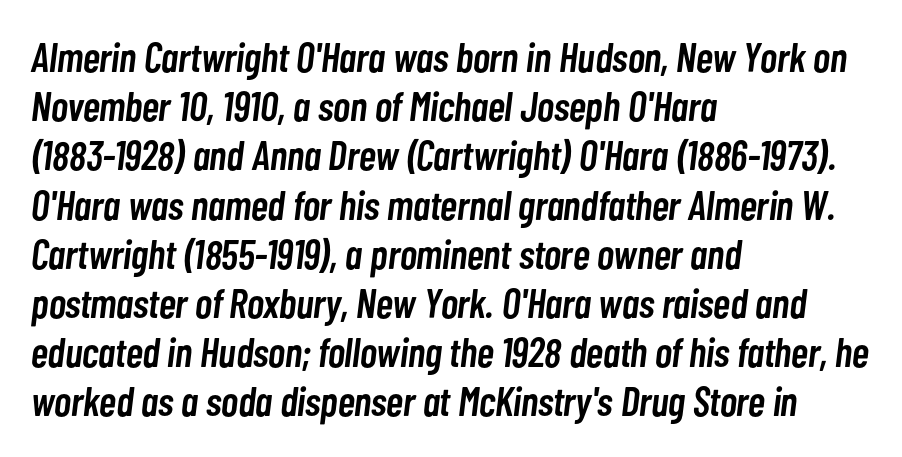
The image shows 41 px semibold, condensed type, italic (leaning right); set left-aligned, line spacing 1.2x, normal letter spacing, not underlined; low stroke contrast and a medium x-height.
